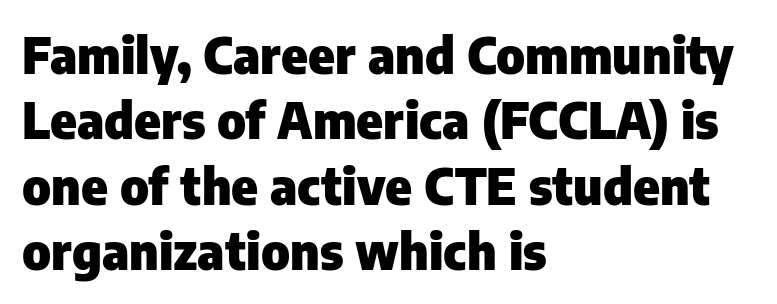
Q: Is the text bold? A: Yes.
Q: Is the text italic (slanted)? A: No, it is upright.
Q: Is the typeface a serif or a sans-serif typeface? A: Sans-serif.
Q: Is the text underlined? A: No.
Q: How is the paragraph aligned? A: Left-aligned.
Q: Is the spacing between letters normal or unusually wide? A: Normal.
Q: Is the spacing between lines tight, normal or loose? A: Normal.
Q: Width (condensed, normal, or wide)? A: Normal.
Q: Stroke contrast? A: Low.
Q: x-height? A: Medium.
Q: Monospaced? A: No.
